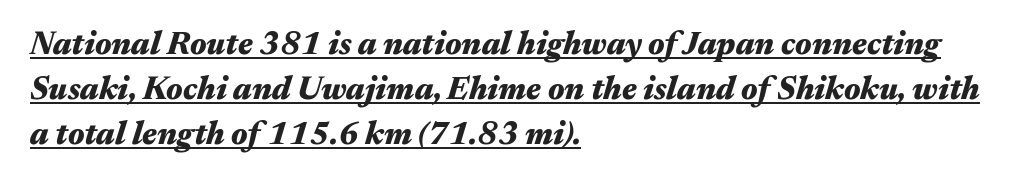
The image shows 32 px heavy, wide type, italic (leaning right); set left-aligned, normal line spacing (1.4x), normal letter spacing, underlined; medium stroke contrast and a medium x-height.
